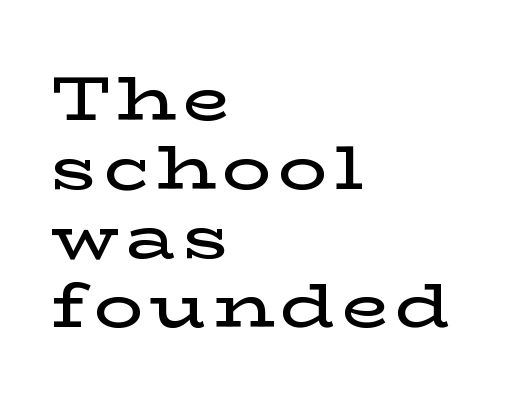
Q: Is the text bold? A: Semi-bold.
Q: Is the text italic (slanted)? A: No, it is upright.
Q: Is the typeface a serif or a sans-serif typeface? A: Serif.
Q: Is the text underlined? A: No.
Q: How is the paragraph aligned? A: Left-aligned.
Q: Is the spacing between lines tight, normal or loose? A: Tight.
Q: Width (condensed, normal, or wide)? A: Wide.
Q: Stroke contrast? A: Low.
Q: x-height? A: Medium.
Q: Monospaced? A: No.
